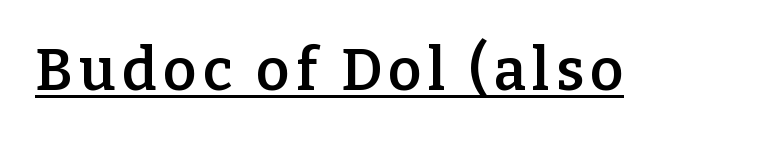
The image shows 58 px semibold serif type, upright; set underlined; low stroke contrast and a medium x-height.
